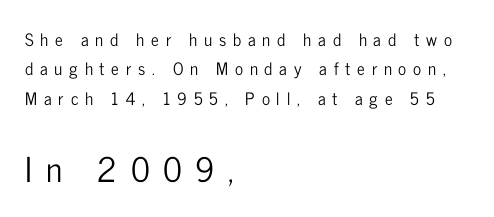
The image shows 34 px condensed sans-serif type, upright; set left-aligned, line spacing 1.73x, unusually wide letter spacing (+0.4 em), not underlined; the second (bottom) block is 2.0x larger; low stroke contrast and a medium x-height.
